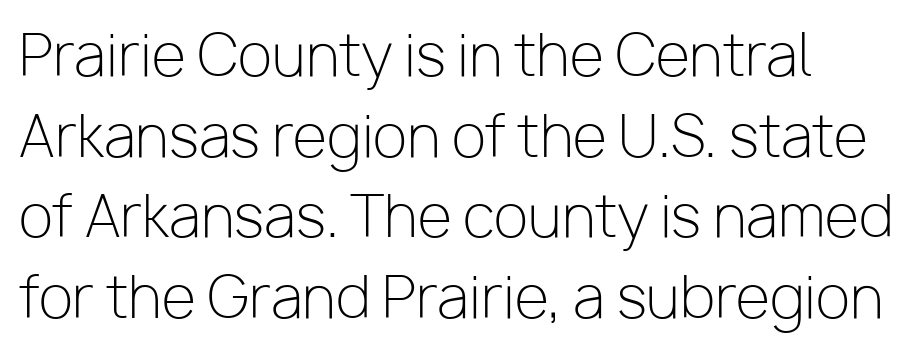
Stems and bowls with no extra thickness — not bold. The letterforms sit shoulder to shoulder at normal distance. Just letters on the line, the space beneath them empty. You can tell from the bare stems that sans-serif type was used. This block has exactly the height ordinary leading produces. Every character sits straight up, as roman type does.
